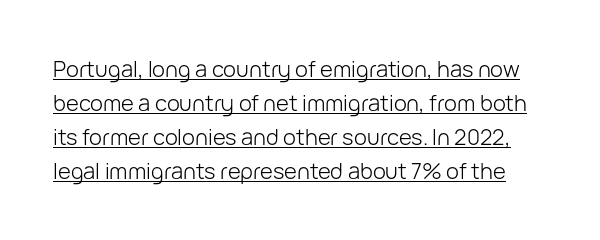
The image shows 22 px text type, upright; set normal line spacing (1.55x), normal letter spacing, underlined.
